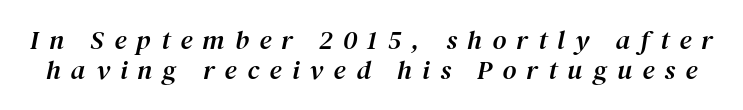
{"italic": "yes", "lean": "right", "slant_degrees": 12, "underline": "no", "line_spacing": "tight", "line_spacing_ratio": 1.11, "letter_spacing": "wide", "letter_spacing_em": 0.38, "glyph_px": 27}
